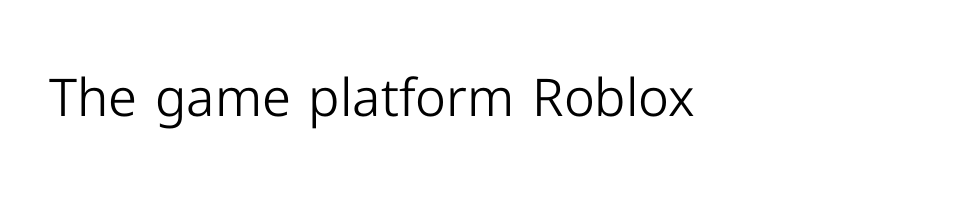
Q: Is the text bold? A: No.
Q: Is the text italic (slanted)? A: No, it is upright.
Q: Is the typeface a serif or a sans-serif typeface? A: Sans-serif.
Q: Is the text underlined? A: No.
Q: Is the spacing between letters normal or unusually wide? A: Normal.
Q: Width (condensed, normal, or wide)? A: Normal.
Q: Stroke contrast? A: Low.
Q: x-height? A: Medium.
Q: Monospaced? A: No.
